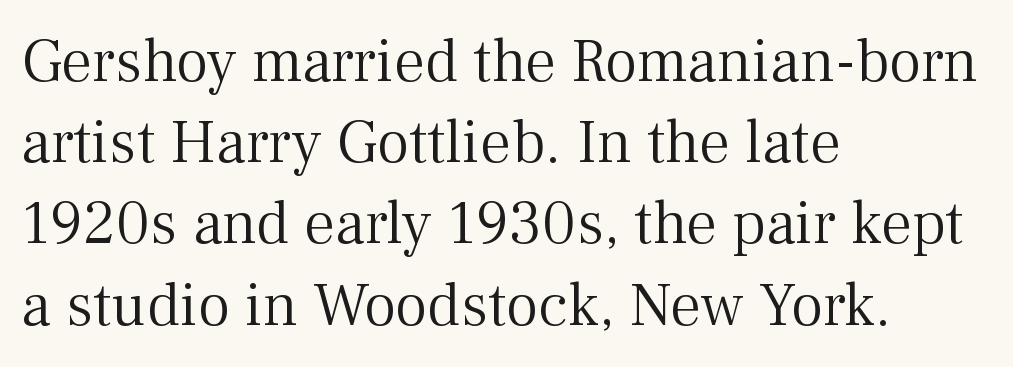
The image shows 62 px light serif type, upright; set left-aligned, normal line spacing (1.31x), normal letter spacing, not underlined; medium stroke contrast and a medium x-height.
